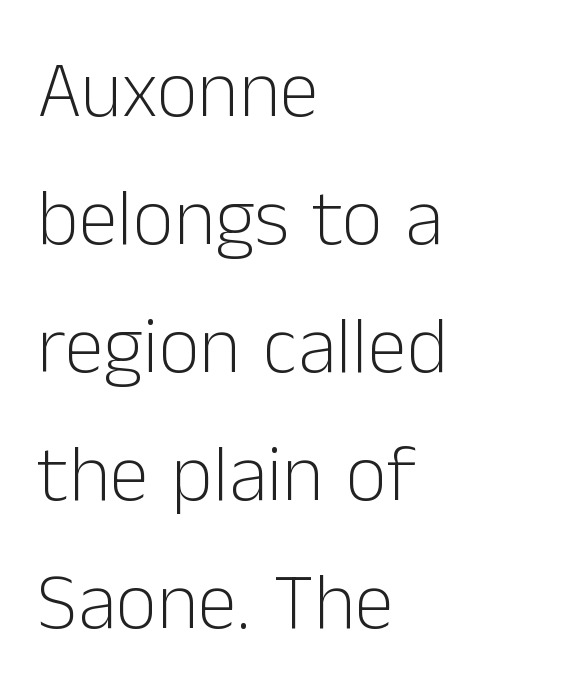
The image shows 80 px light sans-serif type, upright; set left-aligned, normal line spacing (1.6x), normal letter spacing, not underlined; low stroke contrast and a medium x-height.
